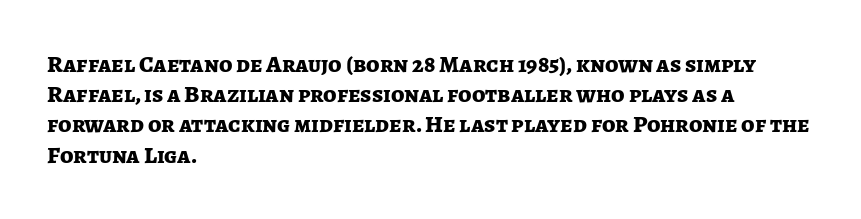
{"italic": "no", "bold": "yes", "underline": "no", "align": "left", "line_spacing": "normal", "line_spacing_ratio": 1.26, "letter_spacing": "normal", "letter_spacing_em": 0.0, "glyph_px": 24}
